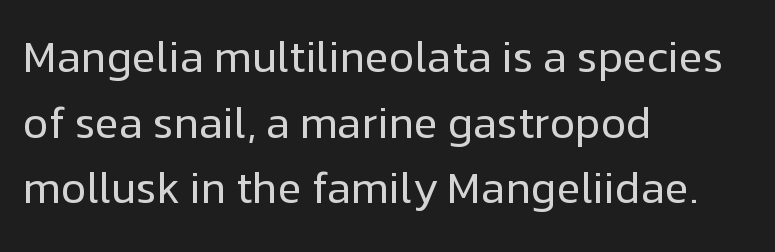
Q: Is the text bold? A: No.
Q: Is the text italic (slanted)? A: No, it is upright.
Q: Is the typeface a serif or a sans-serif typeface? A: Sans-serif.
Q: Is the text underlined? A: No.
Q: How is the paragraph aligned? A: Left-aligned.
Q: Is the spacing between letters normal or unusually wide? A: Normal.
Q: Is the spacing between lines tight, normal or loose? A: Normal.
Q: Width (condensed, normal, or wide)? A: Normal.
Q: Stroke contrast? A: Low.
Q: x-height? A: Medium.
Q: Monospaced? A: No.
